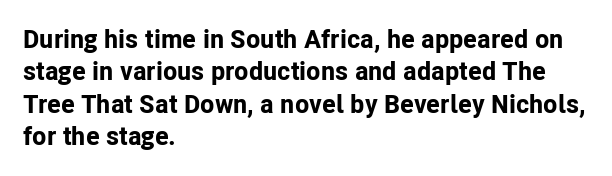
Interline gaps are of average width in this sample. Words float on clear page, feet unadorned. Weight check: bold — yes, fully. These lines were composed using upright roman letters.
